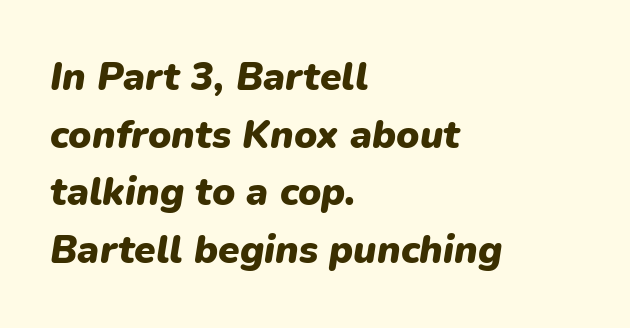
The strokes are fattened all the way to bold. Honestly, there is no underline to notice here at all. The glyphs look as if they've been sheared to an angle. What's the leading like? Ordinary, nothing unusual. Compared with a centered layout, this one pins lines to the left instead. Caption: standard tracking, unaltered.
